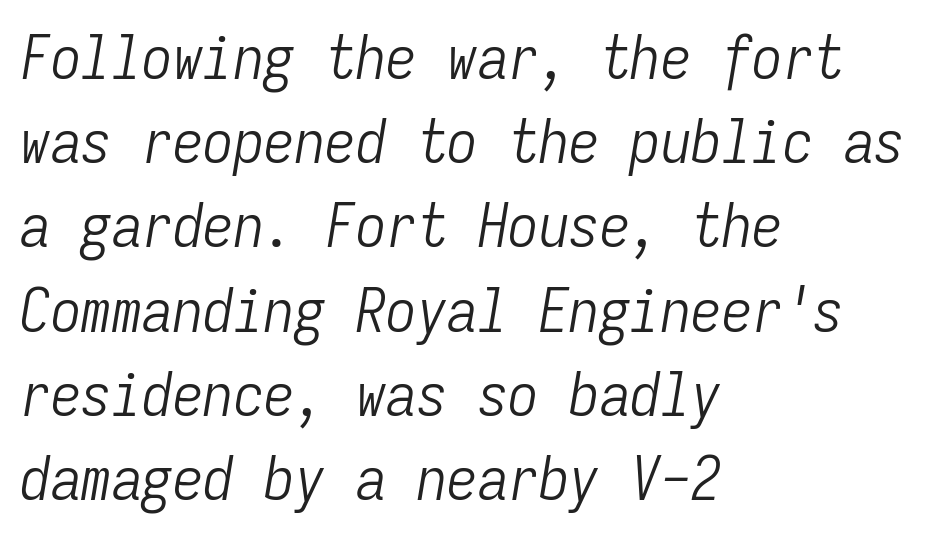
{"italic": "yes", "lean": "right", "slant_degrees": 9, "bold": "no", "weight": "light", "width": "condensed", "stroke_contrast": "low", "x_height": "medium", "monospaced": "yes", "underline": "no", "align": "left", "line_spacing": "normal", "line_spacing_ratio": 1.38, "letter_spacing": "normal", "letter_spacing_em": 0.0, "glyph_px": 61}
